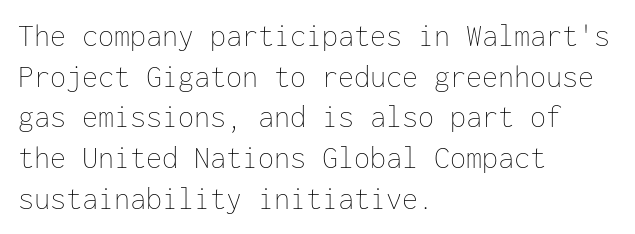
The face looks like a standard text weight, possibly lighter. Each letter, wide or thin by design, is forced into the same width here. Caption: multi-line text, flush left, ragged right. Compared with typical body copy, the letter spacing here is the same. The line-height multiplier appears to be the usual default. Rendered with straight, roman letterforms.
